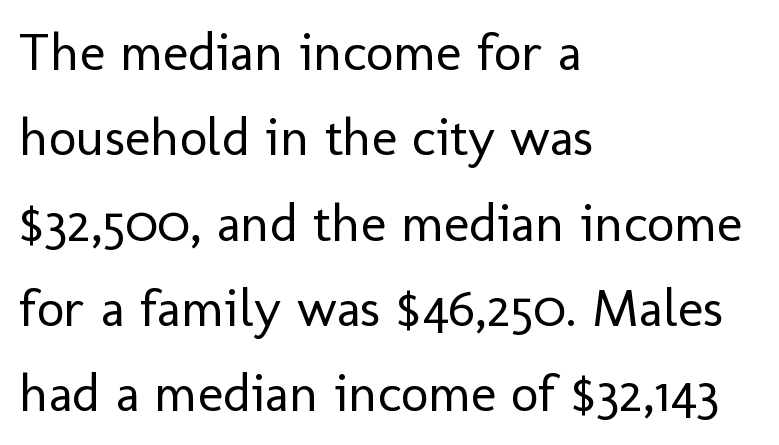
Looks like regular typesetting: each glyph gets only the width it needs. Successive baselines arrive at the customary interval. How are the letters spaced? Ordinarily, with no added tracking. A typesetter would label this face a sans.
